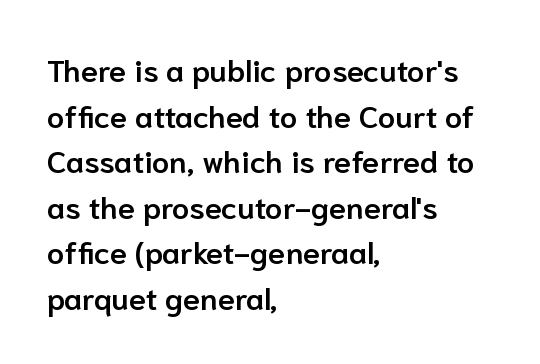
{"serif": "no", "italic": "no", "bold": "semi", "weight": "semibold", "width": "normal", "stroke_contrast": "low", "x_height": "medium", "monospaced": "no", "underline": "no", "align": "left", "line_spacing": "normal", "line_spacing_ratio": 1.47, "letter_spacing": "normal", "letter_spacing_em": 0.0, "glyph_px": 31}
